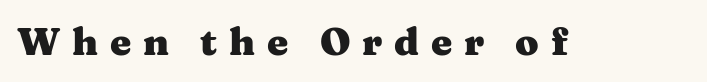
{"serif": "yes", "italic": "no", "bold": "yes", "weight": "heavy", "width": "wide", "stroke_contrast": "medium", "x_height": "medium", "monospaced": "no", "underline": "no", "letter_spacing": "wide", "letter_spacing_em": 0.31, "glyph_px": 38}
